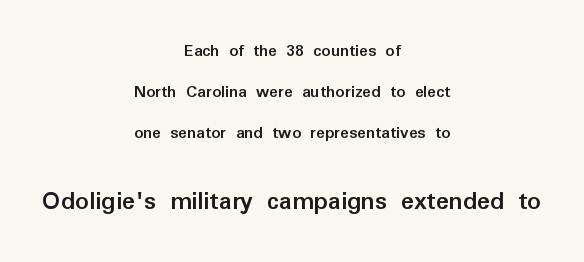
Q: Is the text bold? A: Yes.
Q: Is the text italic (slanted)? A: No, it is upright.
Q: Is the text underlined? A: No.
Q: How is the paragraph aligned? A: Centered.
Q: Is the spacing between letters normal or unusually wide? A: Normal.
Q: Is the spacing between lines tight, normal or loose? A: Loose.
Q: Which block of text is set in a larger size, the first (top) or the second (bottom)? A: The second (bottom) one.
